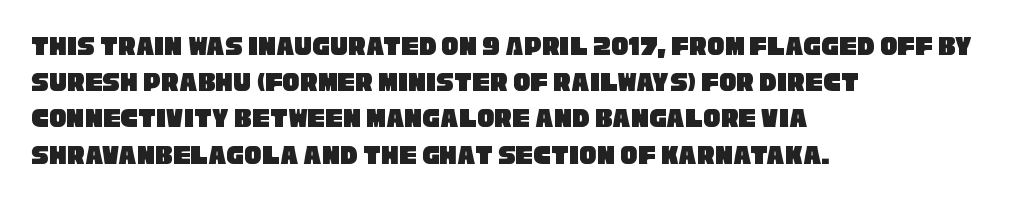
Is this a fixed-width face? No — the glyphs have proportional, varying widths. The string is rendered with underlining switched off. This is sans-serif lettering, the kind often seen on screens and signage. You could call the tracking neutral — neither tight nor loose. One-word summary of the alignment: left. The vertical gap from one line to the next is medium.
